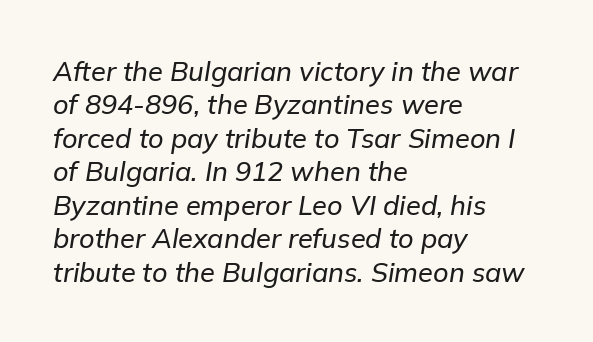
Compared with ordinary roman type, these characters are visibly tilted. If you drew a ruler down the left edge, every line would touch it. No extra tracking has been applied to these lines. Only glyphs here, with clear space below each row.
